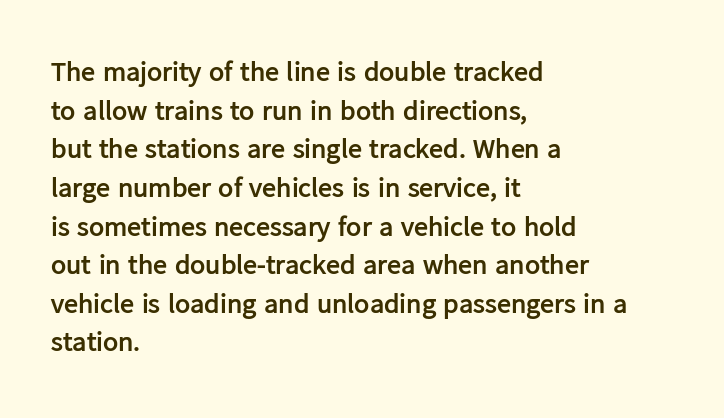
Q: Is the text bold? A: Yes.
Q: Is the text italic (slanted)? A: No, it is upright.
Q: Is the typeface a serif or a sans-serif typeface? A: Sans-serif.
Q: Is the text underlined? A: No.
Q: How is the paragraph aligned? A: Left-aligned.
Q: Is the spacing between letters normal or unusually wide? A: Normal.
Q: Is the spacing between lines tight, normal or loose? A: Normal.
Q: Width (condensed, normal, or wide)? A: Normal.
Q: Stroke contrast? A: Low.
Q: x-height? A: Medium.
Q: Monospaced? A: No.
